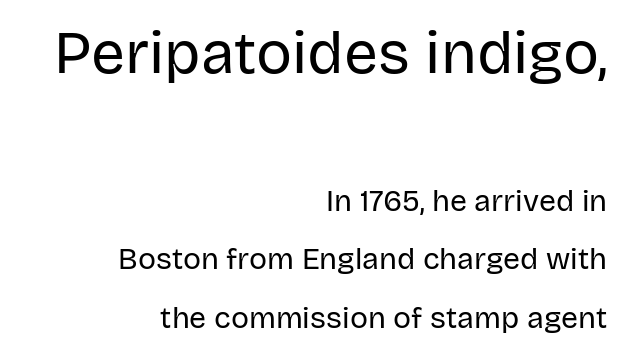
Q: Is the text bold? A: No.
Q: Is the text italic (slanted)? A: No, it is upright.
Q: Is the typeface a serif or a sans-serif typeface? A: Sans-serif.
Q: Is the text underlined? A: No.
Q: How is the paragraph aligned? A: Right-aligned.
Q: Is the spacing between letters normal or unusually wide? A: Normal.
Q: Is the spacing between lines tight, normal or loose? A: Loose.
Q: Which block of text is set in a larger size, the first (top) or the second (bottom)? A: The first (top) one.
Q: Width (condensed, normal, or wide)? A: Normal.
Q: Stroke contrast? A: Low.
Q: x-height? A: Large.
Q: Monospaced? A: No.
